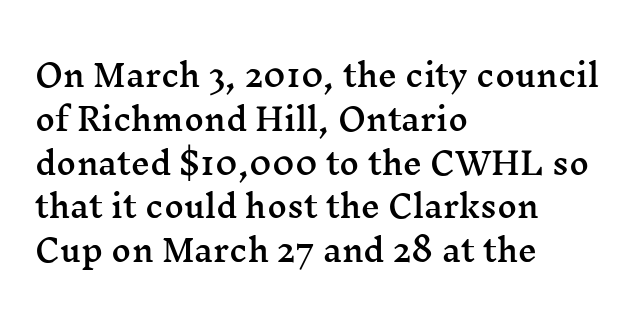
{"serif": "yes", "italic": "no", "width": "wide", "stroke_contrast": "medium", "x_height": "medium", "monospaced": "no", "underline": "no", "align": "left", "line_spacing": "normal", "line_spacing_ratio": 1.46, "letter_spacing": "normal", "letter_spacing_em": 0.0, "glyph_px": 30}
